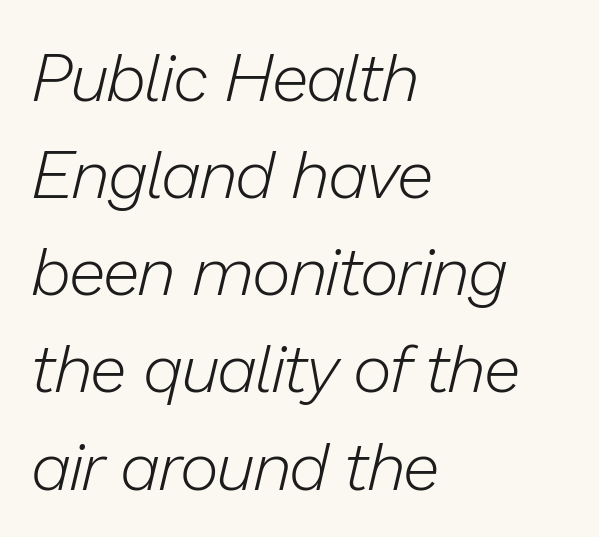
In terms of leading, this rendering sits right in the middle. This rendering uses left alignment, leaving the right contour irregular. The font's italic variant was chosen for this text. Here the designer chose a conventional face with non-uniform glyph widths. Clear beneath every line of the passage.
